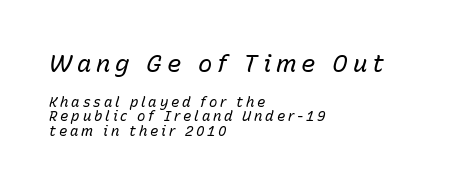
{"italic": "yes", "lean": "right", "slant_degrees": 15, "bold": "no", "underline": "no", "align": "left", "line_spacing": "tight", "line_spacing_ratio": 1.03, "letter_spacing": "wide", "letter_spacing_em": 0.2, "larger_block": "first", "size_ratio": 1.71, "glyph_px": 24}
